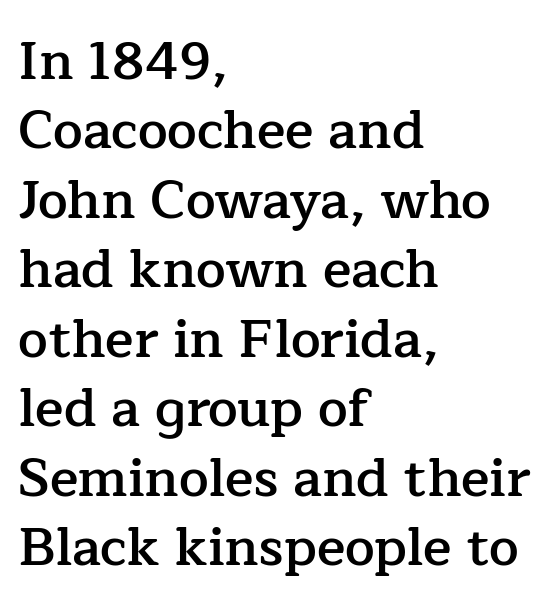
The setting favours the left margin, as ordinary paragraphs usually do. Little horizontal feet cap the strokes, marking this as serif type. Each letter keeps its own natural width here, so spacing adapts to shape. The area under the type is left untouched. The letters are semibold — heavier than regular but short of a full bold. How would I describe the line gaps? Plain and ordinary.
